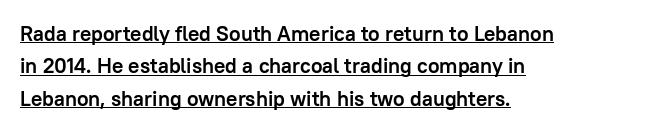
The image shows 21 px bold type, upright; set left-aligned, normal line spacing (1.54x), normal letter spacing, underlined.
